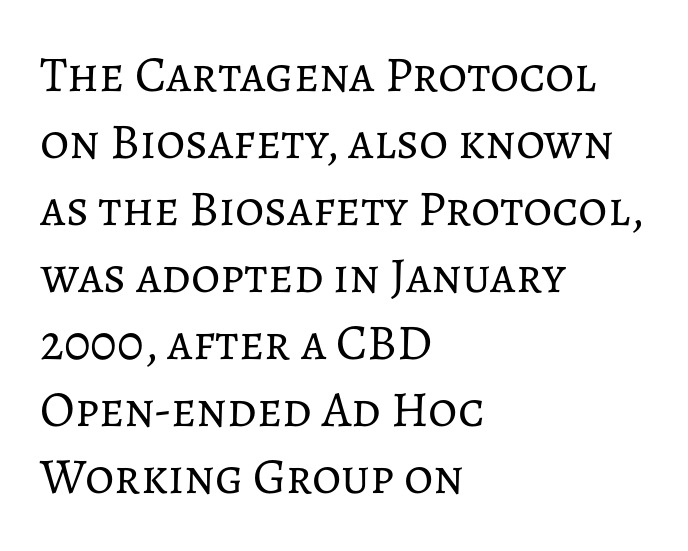
{"italic": "no", "bold": "no", "weight": "regular", "width": "normal", "stroke_contrast": "low", "x_height": "medium", "monospaced": "no", "underline": "no", "align": "left", "line_spacing": "normal", "line_spacing_ratio": 1.34, "letter_spacing": "normal", "letter_spacing_em": 0.0, "glyph_px": 50}
